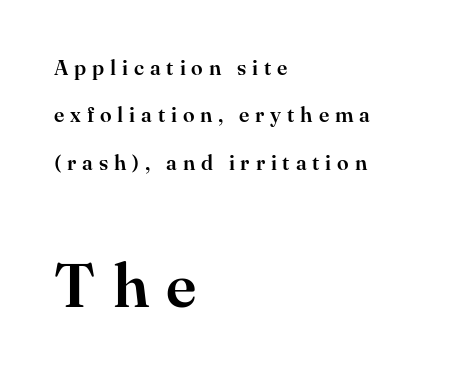
{"serif": "yes", "italic": "no", "width": "normal", "stroke_contrast": "high", "x_height": "small", "monospaced": "no", "underline": "no", "align": "left", "line_spacing": "loose", "line_spacing_ratio": 2.26, "letter_spacing": "wide", "letter_spacing_em": 0.28, "larger_block": "second", "size_ratio": 2.95, "glyph_px": 62}
